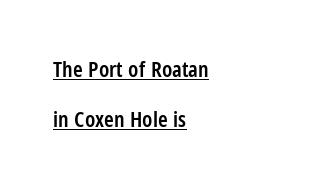
The image shows 22 px text type, upright; set left-aligned, loose line spacing (2.27x), normal letter spacing, underlined.
